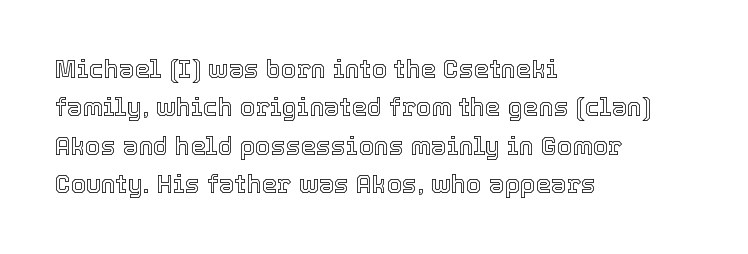
These lines stack with their left ends in a neat column. This is the regular roman posture of the typeface. Leading matches the norm, producing a regular column. No extra tracking has been applied to these lines. Type without underlining.
